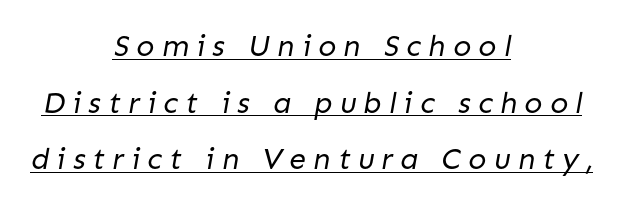
The image shows 30 px regular-weight sans-serif type; set centered, line spacing 1.89x, unusually wide letter spacing (+0.24 em), underlined; low stroke contrast and a medium x-height.
